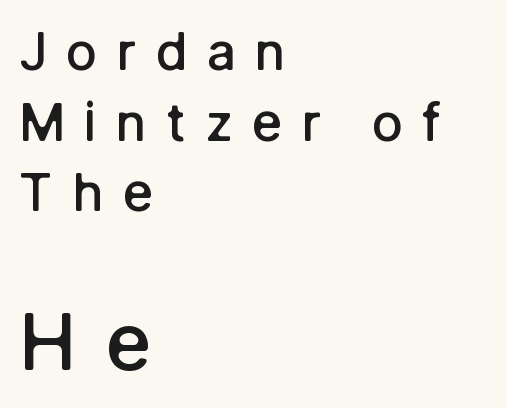
Normally led — the rows are evenly, conventionally spaced. The rendering shows plain stroke endings on the letterforms — a sans-serif design. A semibold gives these letters moderate extra thickness, short of bold. The lettering holds an erect, upright posture throughout. Character widths vary here, with narrow letters taking less room than wide ones.
